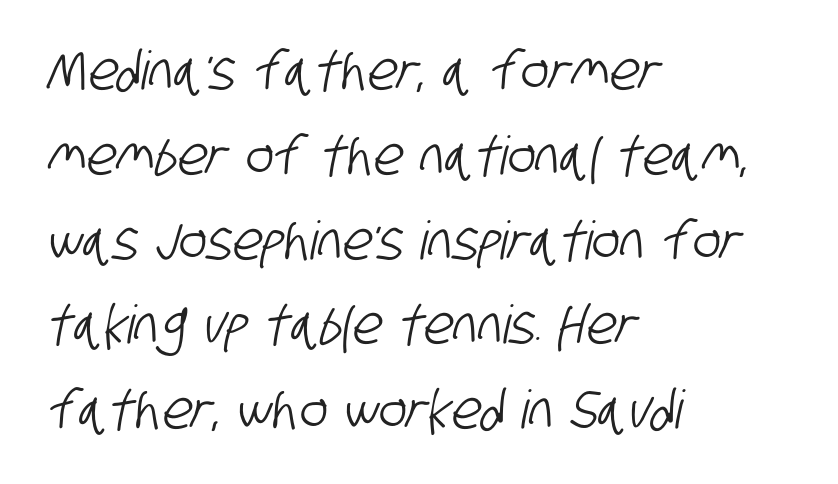
Q: Is the typeface a serif or a sans-serif typeface? A: Sans-serif.
Q: Is the text underlined? A: No.
Q: How is the paragraph aligned? A: Left-aligned.
Q: Is the spacing between letters normal or unusually wide? A: Normal.
Q: Is the spacing between lines tight, normal or loose? A: Normal.
Q: Width (condensed, normal, or wide)? A: Condensed.
Q: Stroke contrast? A: Low.
Q: x-height? A: Large.
Q: Monospaced? A: No.
